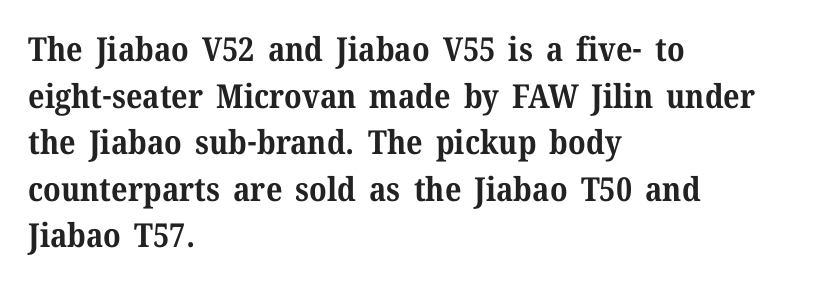
Q: Is the text bold? A: Yes.
Q: Is the text italic (slanted)? A: No, it is upright.
Q: Is the typeface a serif or a sans-serif typeface? A: Serif.
Q: Is the text underlined? A: No.
Q: How is the paragraph aligned? A: Left-aligned.
Q: Is the spacing between letters normal or unusually wide? A: Normal.
Q: Is the spacing between lines tight, normal or loose? A: Normal.
Q: Width (condensed, normal, or wide)? A: Normal.
Q: Stroke contrast? A: Medium.
Q: x-height? A: Medium.
Q: Monospaced? A: No.
